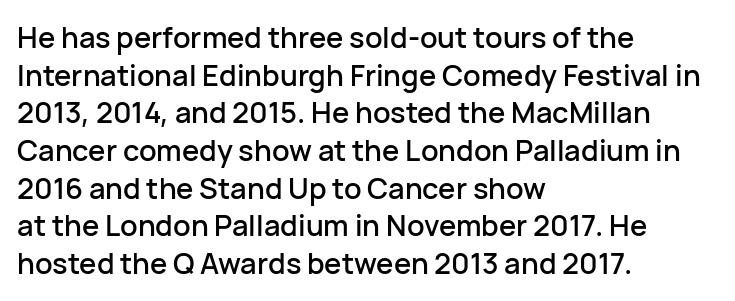
{"serif": "no", "italic": "no", "width": "normal", "stroke_contrast": "low", "x_height": "medium", "monospaced": "no", "underline": "no", "align": "left", "line_spacing": "normal", "line_spacing_ratio": 1.3, "letter_spacing": "normal", "letter_spacing_em": 0.0, "glyph_px": 29}
